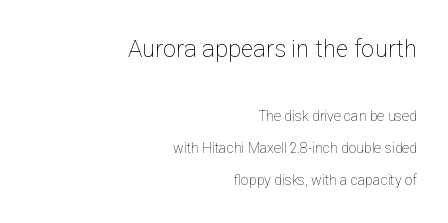
Q: Is the text bold? A: No.
Q: Is the text italic (slanted)? A: No, it is upright.
Q: Is the text underlined? A: No.
Q: How is the paragraph aligned? A: Right-aligned.
Q: Is the spacing between letters normal or unusually wide? A: Normal.
Q: Is the spacing between lines tight, normal or loose? A: Loose.
Q: Which block of text is set in a larger size, the first (top) or the second (bottom)? A: The first (top) one.
